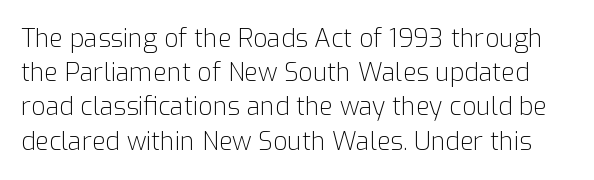
Q: Is the text bold? A: No.
Q: Is the text italic (slanted)? A: No, it is upright.
Q: Is the text underlined? A: No.
Q: Is the spacing between letters normal or unusually wide? A: Normal.
Q: Is the spacing between lines tight, normal or loose? A: Normal.
